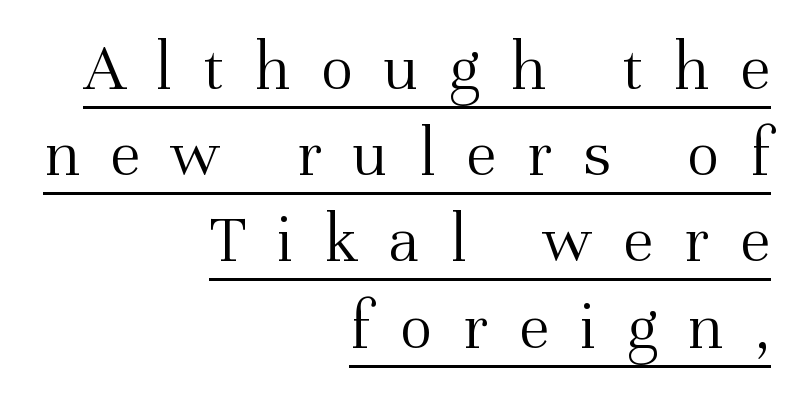
Each new line begins a customary step beneath the previous one. Compared with undecorated copy, this sample adds a rule below the words. Font category for this specimen: serif. Display-style spreading of the glyphs; the letterfit is very open. If you drew a ruler down the right edge, every line would touch it. The face used here is proportionally spaced, like ordinary book or web type.
